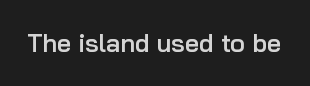
Q: Is the text bold? A: Semi-bold.
Q: Is the text italic (slanted)? A: No, it is upright.
Q: Is the text underlined? A: No.
Q: Is the spacing between letters normal or unusually wide? A: Normal.
